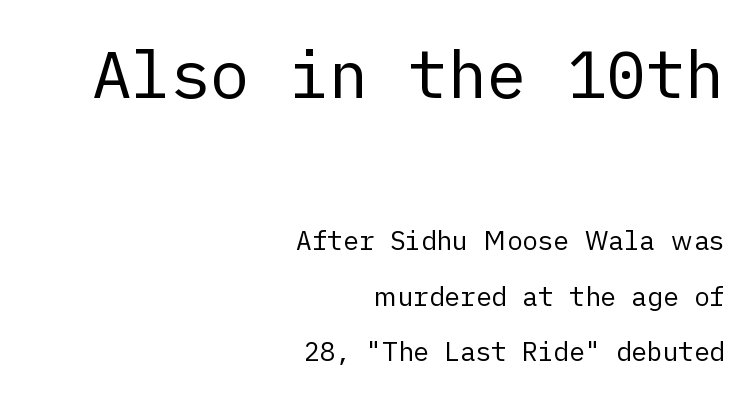
Q: Is the text bold? A: No.
Q: Is the text italic (slanted)? A: No, it is upright.
Q: Is the typeface a serif or a sans-serif typeface? A: Sans-serif.
Q: Is the text underlined? A: No.
Q: How is the paragraph aligned? A: Right-aligned.
Q: Is the spacing between letters normal or unusually wide? A: Normal.
Q: Is the spacing between lines tight, normal or loose? A: Loose.
Q: Which block of text is set in a larger size, the first (top) or the second (bottom)? A: The first (top) one.
Q: Width (condensed, normal, or wide)? A: Normal.
Q: Stroke contrast? A: Low.
Q: x-height? A: Medium.
